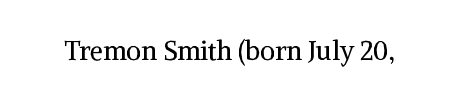
The image shows 26 px text type, upright; set normal letter spacing, not underlined.
